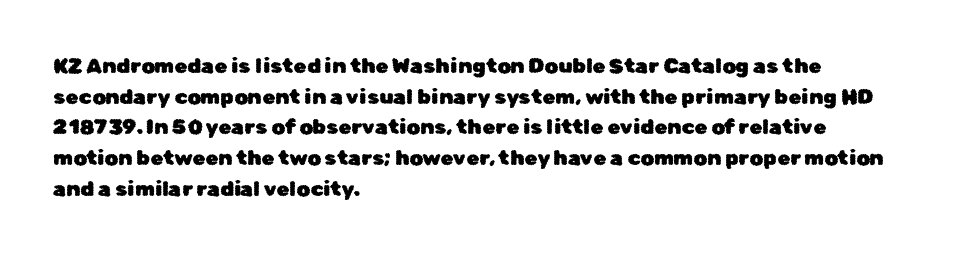
Q: Is the text italic (slanted)? A: No, it is upright.
Q: Is the text underlined? A: No.
Q: How is the paragraph aligned? A: Left-aligned.
Q: Is the spacing between letters normal or unusually wide? A: Normal.
Q: Is the spacing between lines tight, normal or loose? A: Normal.
